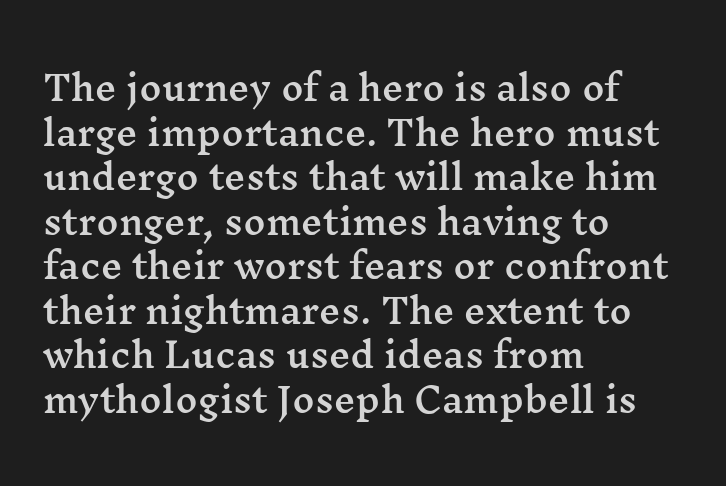
{"serif": "yes", "italic": "no", "width": "wide", "stroke_contrast": "medium", "x_height": "medium", "monospaced": "no", "underline": "no", "align": "left", "line_spacing": "normal", "line_spacing_ratio": 1.31, "letter_spacing": "normal", "letter_spacing_em": 0.0, "glyph_px": 34}
